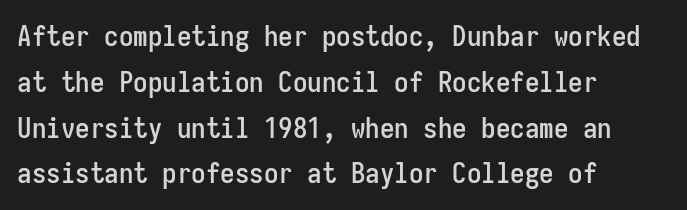
The image shows 29 px condensed sans-serif type, upright, monospaced; set left-aligned, normal line spacing (1.58x), normal letter spacing, not underlined; low stroke contrast and a medium x-height.
